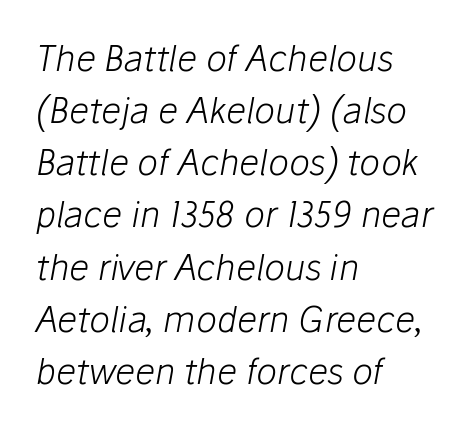
{"italic": "yes", "lean": "right", "slant_degrees": 10, "bold": "no", "weight": "light", "width": "normal", "stroke_contrast": "low", "x_height": "medium", "monospaced": "no", "underline": "no", "align": "left", "line_spacing": "normal", "line_spacing_ratio": 1.49, "letter_spacing": "normal", "letter_spacing_em": 0.0, "glyph_px": 35}
